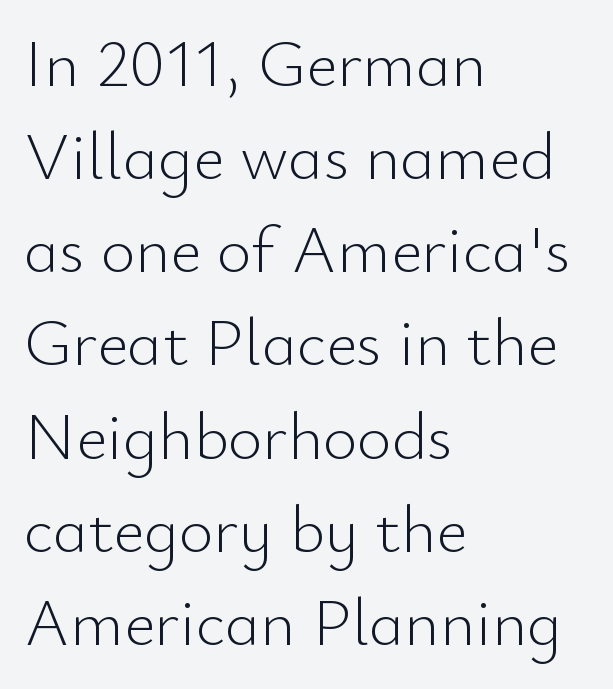
The image shows 67 px light sans-serif type, upright; set left-aligned, normal line spacing (1.39x), normal letter spacing, not underlined; low stroke contrast and a small x-height.
